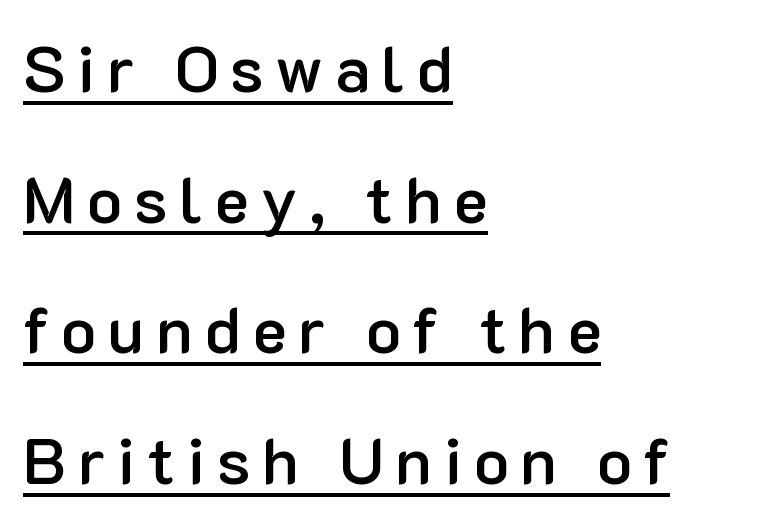
Every letter is mildly thick-stroked: semibold rather than bold. Visually the block forms a straight wall on the left and a jagged coastline on the right. The font family rendered here belongs to the sans-serif group. Interline gaps are noticeably wide in this sample. This sample uses an upright cut, with every glyph sitting square on the baseline. Proportional: the letters do not fall into vertical columns.
